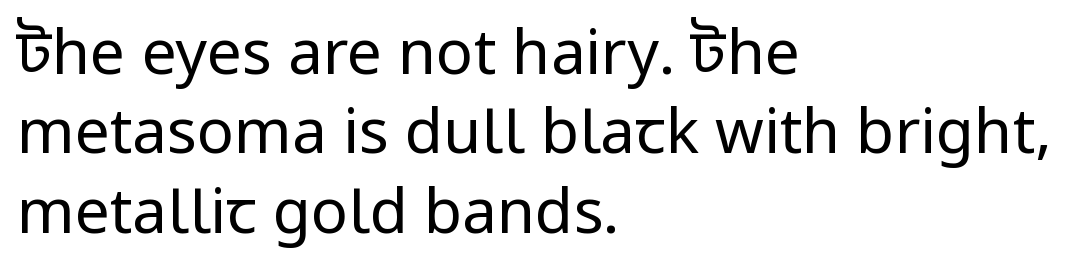
The image shows 62 px regular-weight sans-serif type, upright; set left-aligned, normal line spacing (1.28x), normal letter spacing, not underlined; low stroke contrast and a medium x-height.
